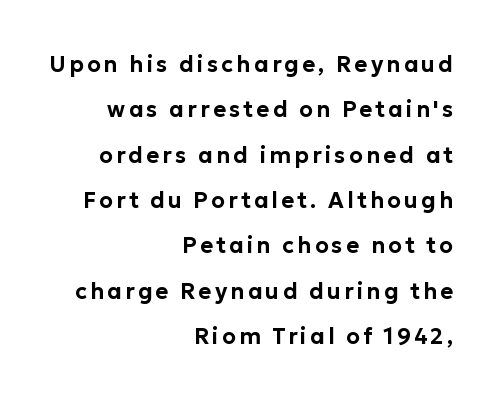
{"italic": "no", "underline": "no", "align": "right", "line_spacing": "loose", "line_spacing_ratio": 2.06, "glyph_px": 22}
